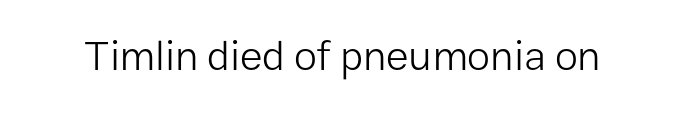
{"serif": "no", "italic": "no", "bold": "no", "weight": "light", "width": "normal", "stroke_contrast": "low", "x_height": "medium", "monospaced": "no", "underline": "no", "letter_spacing": "normal", "letter_spacing_em": 0.0, "glyph_px": 42}
